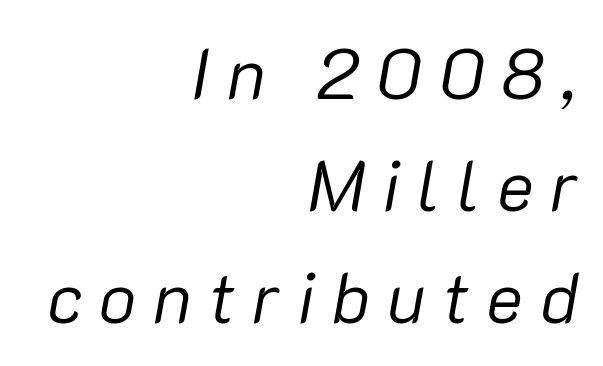
{"italic": "yes", "lean": "right", "slant_degrees": 10, "bold": "no", "weight": "regular", "width": "normal", "stroke_contrast": "low", "x_height": "medium", "monospaced": "no", "underline": "no", "align": "right", "line_spacing": "normal", "line_spacing_ratio": 1.6, "letter_spacing": "wide", "letter_spacing_em": 0.24, "glyph_px": 70}
